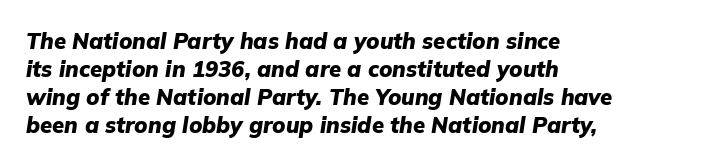
The glyphs have the mass of a bold cut. The passage shown leans; its letterforms are oblique. Notice how descenders clear the ascenders below comfortably — that's standard leading. Line beginnings align vertically; line endings do not.
